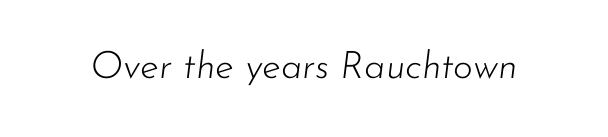
The image shows 38 px light type, italic (leaning right); set normal letter spacing, not underlined; low stroke contrast and a small x-height.
